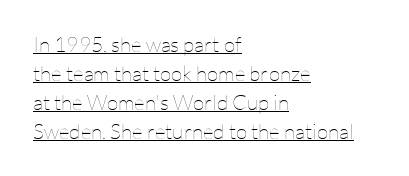
Is the block centered? No — it sits flush against the left margin. Descenders here cross a horizontal rule under the line. Caption: standard tracking, unaltered. Italic: no, the glyphs are upright roman.
